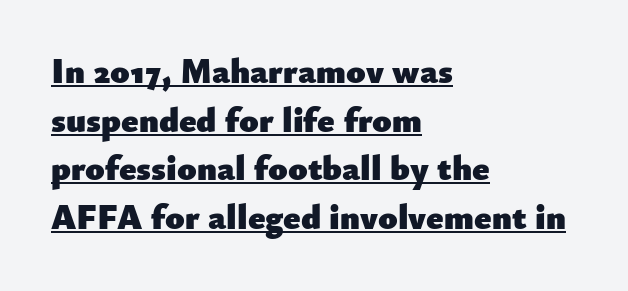
{"serif": "no", "italic": "no", "bold": "yes", "weight": "heavy", "width": "normal", "stroke_contrast": "low", "x_height": "small", "monospaced": "no", "underline": "yes", "align": "left", "line_spacing": "normal", "line_spacing_ratio": 1.39, "letter_spacing": "normal", "letter_spacing_em": 0.0, "glyph_px": 35}
